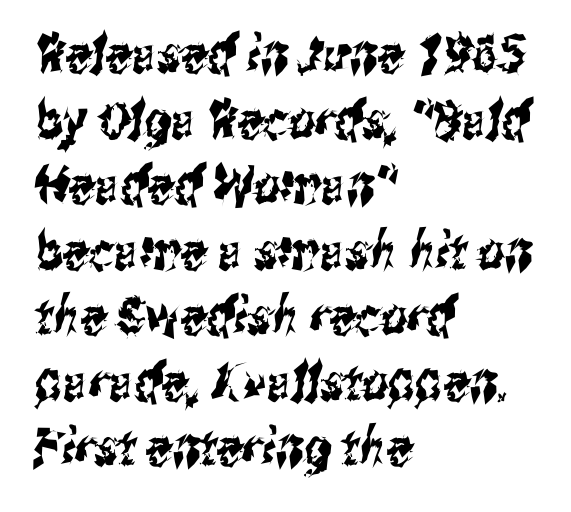
The image shows 52 px condensed sans-serif type; set left-aligned, normal line spacing (1.26x), normal letter spacing, not underlined; medium stroke contrast and a medium x-height.
